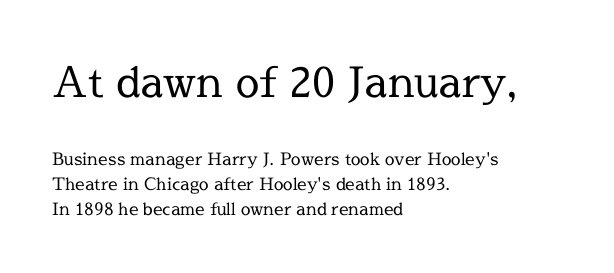
{"serif": "yes", "italic": "no", "bold": "no", "weight": "regular", "width": "normal", "x_height": "medium", "monospaced": "no", "underline": "no", "align": "left", "line_spacing": "normal", "line_spacing_ratio": 1.45, "letter_spacing": "normal", "letter_spacing_em": 0.0, "larger_block": "first", "size_ratio": 2.47, "glyph_px": 42}
